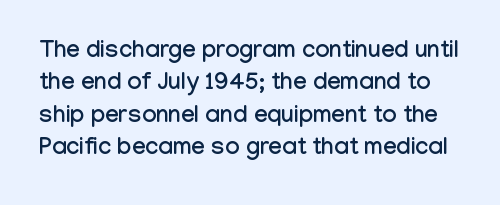
Students, observe: this is what conventionally led text looks like. Underline: absent. Every stem runs plumb, perpendicular to the baseline. A typesetter would call this zero additional tracking.
